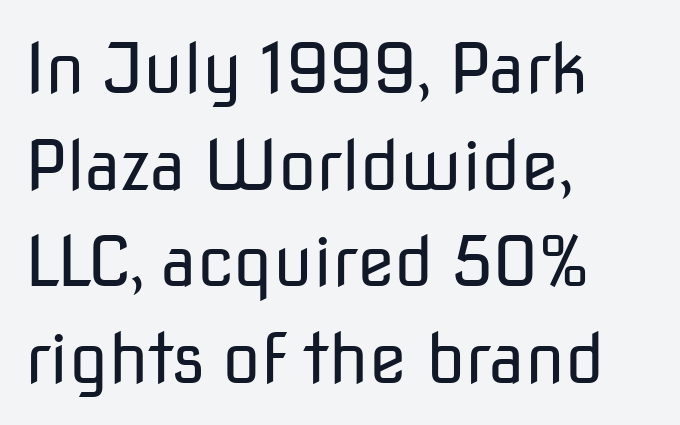
Q: Is the text bold? A: No.
Q: Is the text italic (slanted)? A: No, it is upright.
Q: Is the typeface a serif or a sans-serif typeface? A: Sans-serif.
Q: Is the text underlined? A: No.
Q: How is the paragraph aligned? A: Left-aligned.
Q: Is the spacing between letters normal or unusually wide? A: Normal.
Q: Is the spacing between lines tight, normal or loose? A: Normal.
Q: Width (condensed, normal, or wide)? A: Normal.
Q: Stroke contrast? A: Low.
Q: x-height? A: Medium.
Q: Monospaced? A: No.
